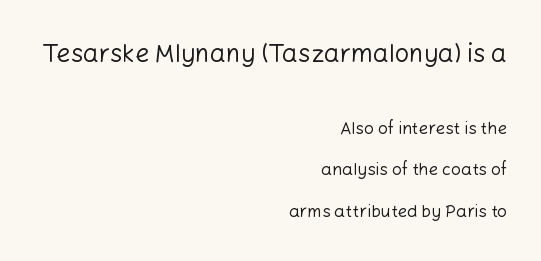
Is there any slant? The stems are plumb. The designer dialed line spacing up above the default. Characters follow at the spacing the type designer built in. Nothing heavy about these letters — not bold at all. Type size steps down from the first block to the second.
